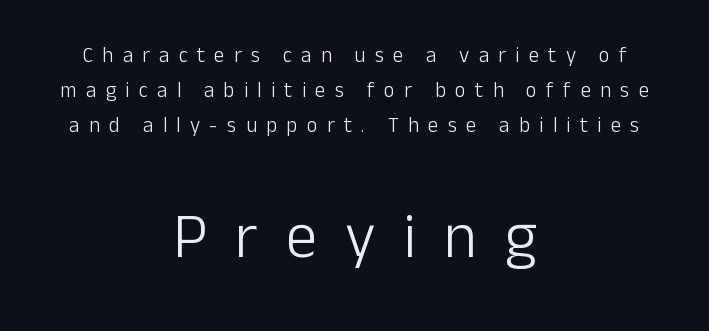
{"serif": "no", "italic": "no", "bold": "no", "weight": "light", "width": "normal", "stroke_contrast": "low", "x_height": "medium", "monospaced": "no", "underline": "no", "align": "center", "line_spacing": "normal", "line_spacing_ratio": 1.66, "letter_spacing": "wide", "letter_spacing_em": 0.44, "larger_block": "second", "size_ratio": 3.0, "glyph_px": 63}
